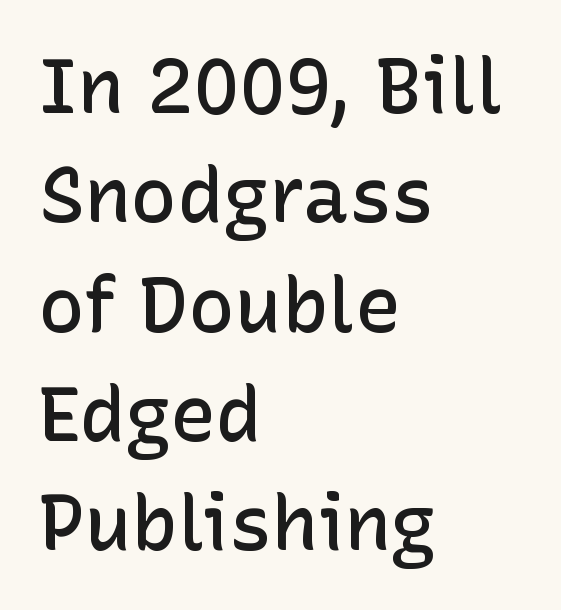
The image shows 77 px semibold sans-serif type, upright; set left-aligned, normal line spacing (1.42x), normal letter spacing, not underlined; low stroke contrast and a medium x-height.
